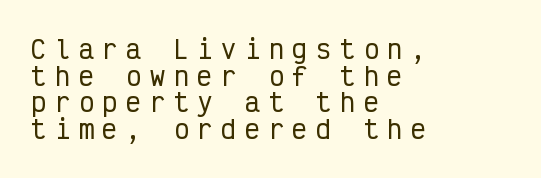
{"italic": "no", "underline": "no", "align": "left", "line_spacing": "tight", "line_spacing_ratio": 1.07, "letter_spacing": "wide", "letter_spacing_em": 0.35, "glyph_px": 25}
